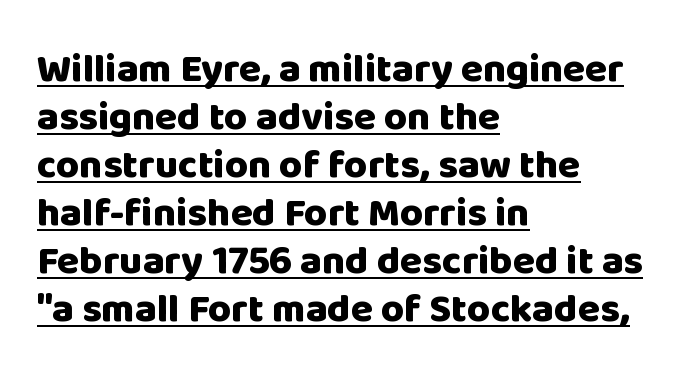
{"serif": "no", "italic": "no", "bold": "yes", "weight": "heavy", "width": "normal", "stroke_contrast": "low", "x_height": "large", "monospaced": "no", "underline": "yes", "align": "left", "line_spacing_ratio": 1.2, "letter_spacing": "normal", "letter_spacing_em": 0.0, "glyph_px": 40}
